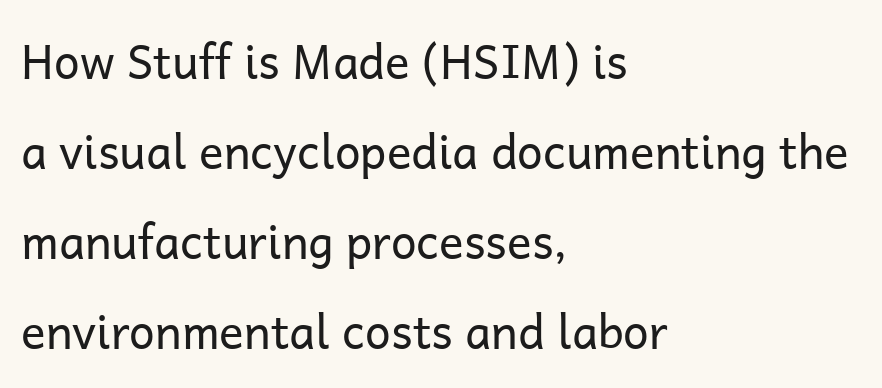
The image shows 46 px regular-weight sans-serif type, upright; set left-aligned, loose line spacing (1.96x), normal letter spacing, not underlined; low stroke contrast and a medium x-height.
